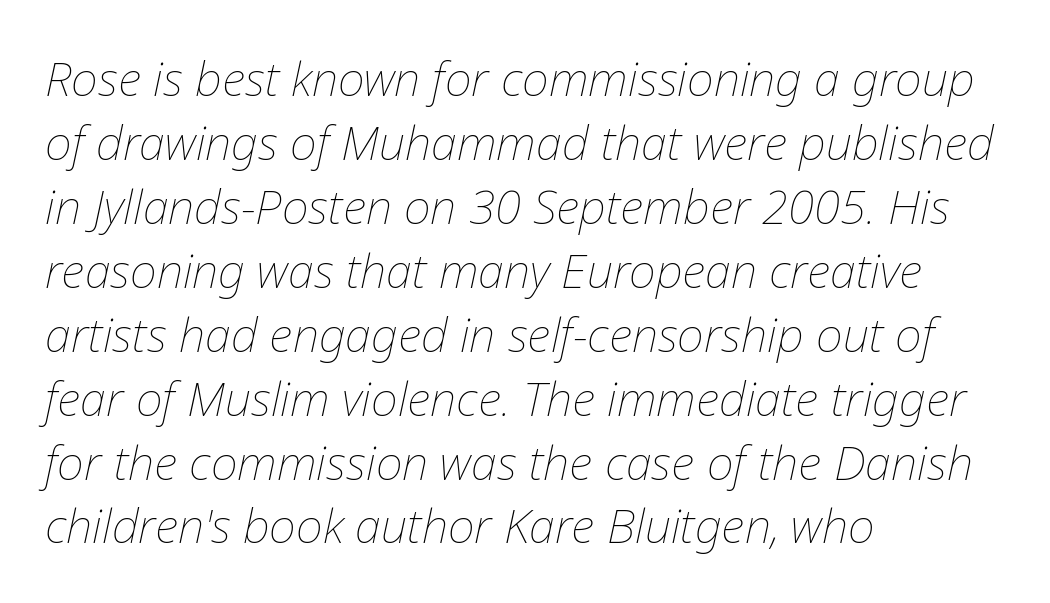
Q: Is the text bold? A: No.
Q: Is the text italic (slanted)? A: Yes, it leans right by about 12 degrees.
Q: Is the text underlined? A: No.
Q: How is the paragraph aligned? A: Left-aligned.
Q: Is the spacing between letters normal or unusually wide? A: Normal.
Q: Is the spacing between lines tight, normal or loose? A: Normal.
Q: Width (condensed, normal, or wide)? A: Normal.
Q: Stroke contrast? A: Low.
Q: x-height? A: Medium.
Q: Monospaced? A: No.
